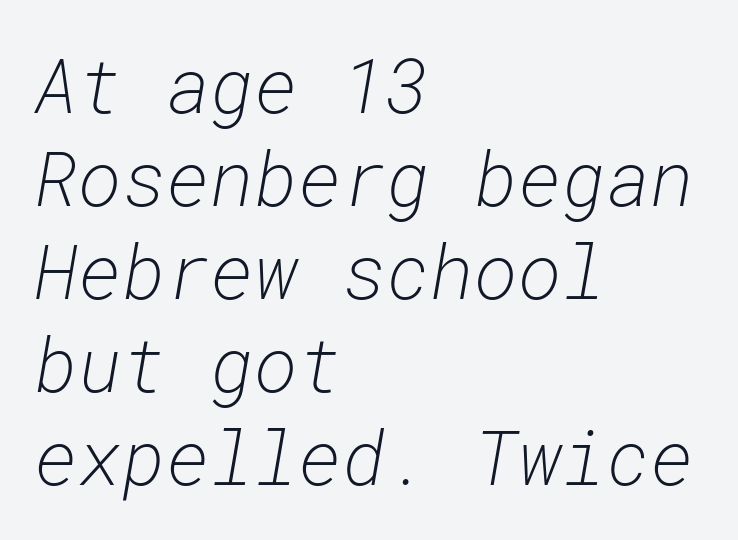
Is this a heavy cut? Hardly; it is regular or lighter. A typesetter would mark this as italic. Each letter, wide or thin by design, is forced into the same width here. Type without underlining.
